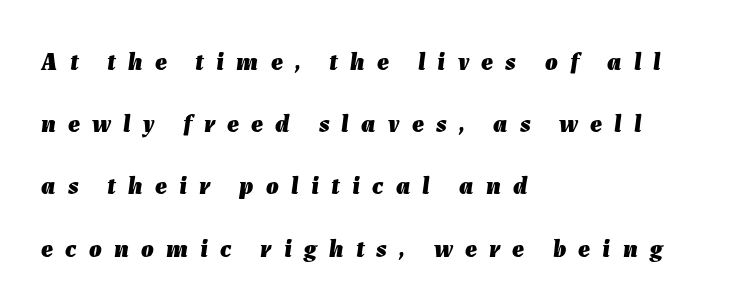
{"italic": "yes", "lean": "right", "slant_degrees": 7, "bold": "yes", "underline": "no", "align": "left", "line_spacing": "loose", "line_spacing_ratio": 2.49, "letter_spacing": "wide", "letter_spacing_em": 0.49, "glyph_px": 25}
